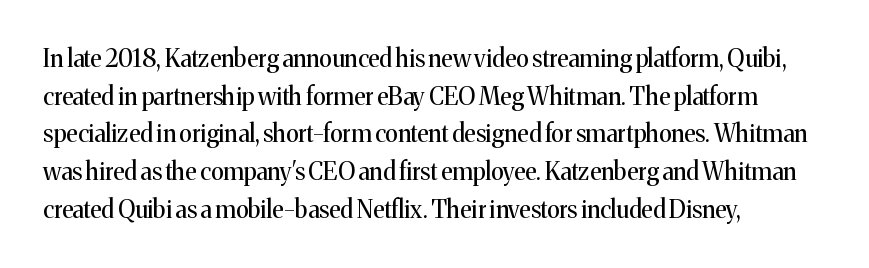
{"italic": "no", "bold": "no", "underline": "no", "align": "left", "line_spacing": "normal", "line_spacing_ratio": 1.57, "letter_spacing": "normal", "letter_spacing_em": 0.0, "glyph_px": 24}
